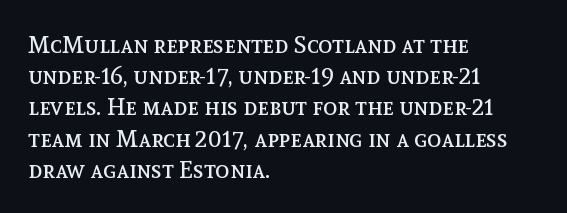
Q: Is the text bold? A: No.
Q: Is the text italic (slanted)? A: No, it is upright.
Q: Is the text underlined? A: No.
Q: How is the paragraph aligned? A: Left-aligned.
Q: Is the spacing between letters normal or unusually wide? A: Normal.
Q: Is the spacing between lines tight, normal or loose? A: Normal.
